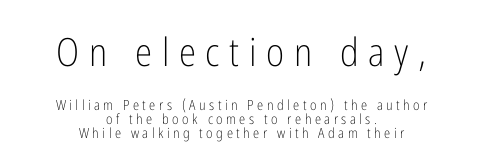
Centered paragraph, ragged on both sides. Stems here are at most as thick as an everyday book face. Horizontal bands of white between lines are thin slivers. Do the letters lean? They stand straight. These lines are rendered in a variable-pitch font. Are there feet on the stems? There aren't — it's a sans.
